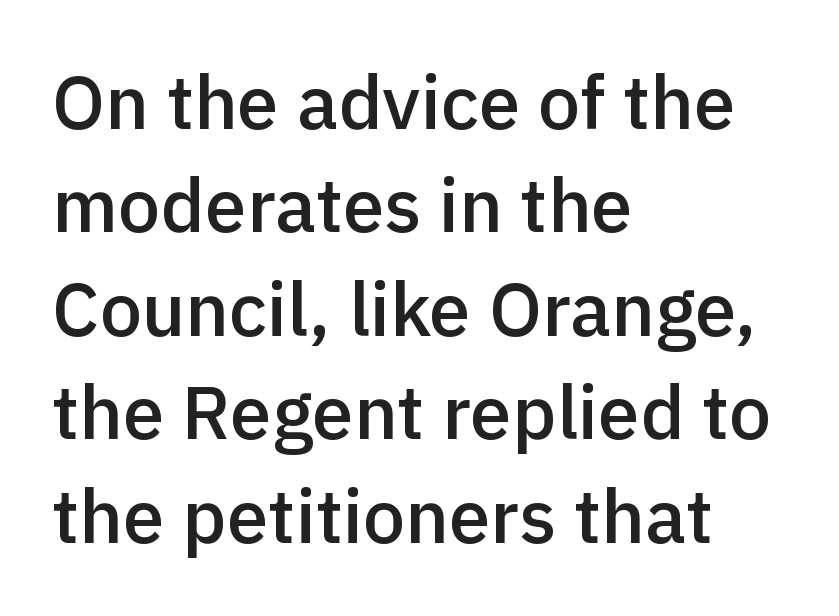
Q: Is the text bold? A: Semi-bold.
Q: Is the text italic (slanted)? A: No, it is upright.
Q: Is the typeface a serif or a sans-serif typeface? A: Sans-serif.
Q: Is the text underlined? A: No.
Q: How is the paragraph aligned? A: Left-aligned.
Q: Is the spacing between letters normal or unusually wide? A: Normal.
Q: Is the spacing between lines tight, normal or loose? A: Normal.
Q: Width (condensed, normal, or wide)? A: Normal.
Q: x-height? A: Medium.
Q: Monospaced? A: No.
